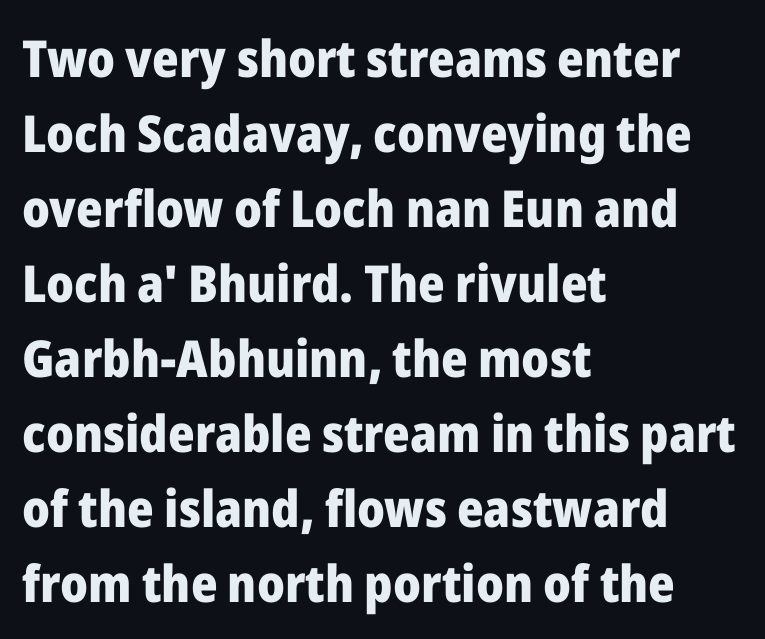
{"serif": "no", "italic": "no", "bold": "yes", "weight": "heavy", "width": "normal", "stroke_contrast": "low", "x_height": "medium", "monospaced": "no", "underline": "no", "align": "left", "line_spacing": "normal", "line_spacing_ratio": 1.47, "letter_spacing": "normal", "letter_spacing_em": 0.0, "glyph_px": 51}
